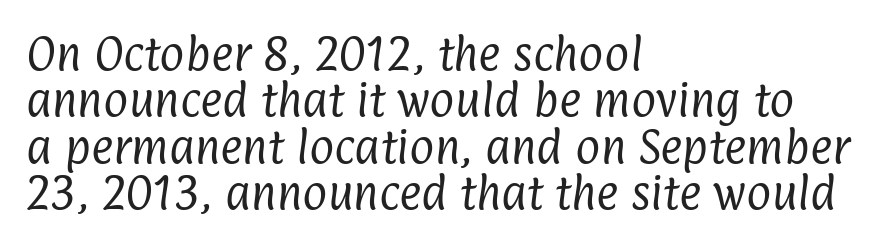
Check under the words: just untouched page. The font family rendered here belongs to the sans-serif group. The text block is weighted toward the left margin, trailing off unevenly rightward. Glyph-to-glyph distance matches everyday printed text. A typesetter would call this proportional, since set widths differ per character.
